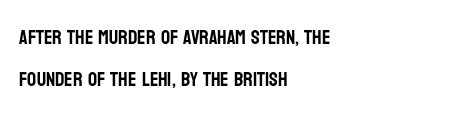
How would I describe the line gaps? Wide and relaxed. You could call the tracking neutral — neither tight nor loose. Every stem runs plumb, perpendicular to the baseline. Descender tails drop into unmarked territory.
